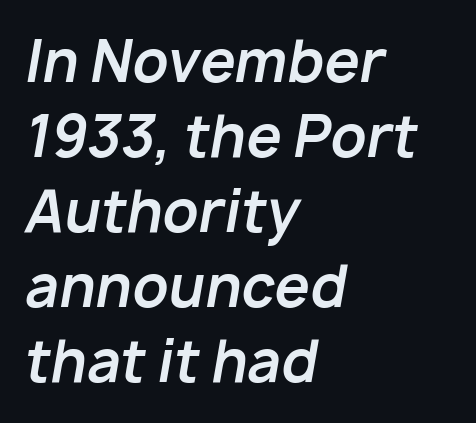
The image shows 56 px bold type, italic (leaning right); set left-aligned, normal line spacing (1.34x), normal letter spacing, not underlined; low stroke contrast and a medium x-height.
